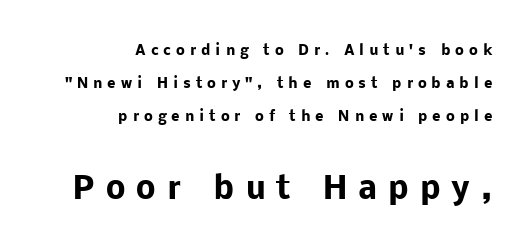
{"serif": "no", "italic": "no", "bold": "yes", "weight": "heavy", "width": "normal", "stroke_contrast": "low", "x_height": "medium", "monospaced": "no", "underline": "no", "align": "right", "line_spacing": "loose", "line_spacing_ratio": 2.36, "letter_spacing": "wide", "letter_spacing_em": 0.36, "larger_block": "second", "size_ratio": 2.21, "glyph_px": 31}
